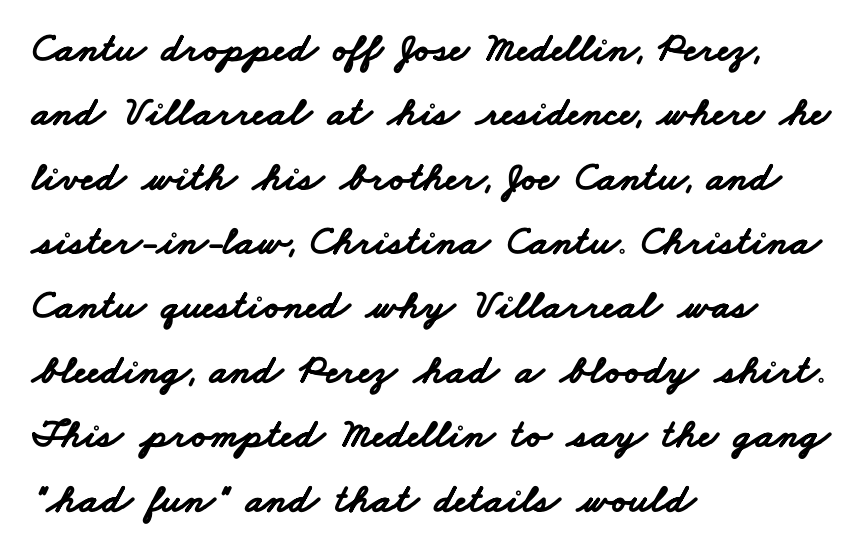
Is this a fixed-width face? No — the glyphs have proportional, varying widths. The glyphs are unaccompanied by any horizontal stroke below them. Evenly set lines give the paragraph a standard silhouette. These lines are composed in type without serifs.
